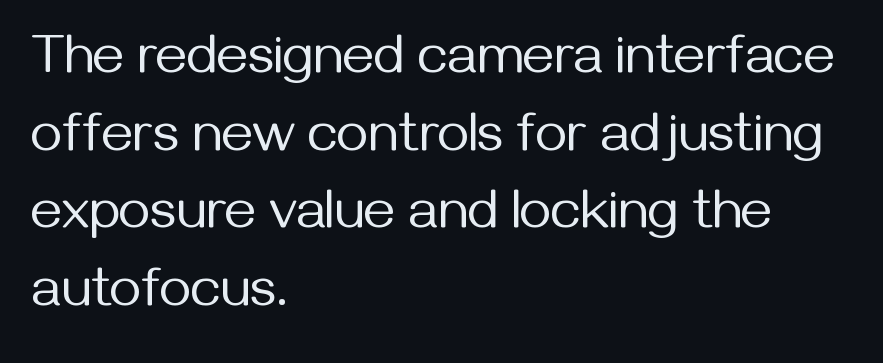
Here the designer chose a conventional face with non-uniform glyph widths. The weight tops out at a normal text grade. The space directly below the letters is spotless. The gaps between neighbouring characters are ordinary and unremarkable.
